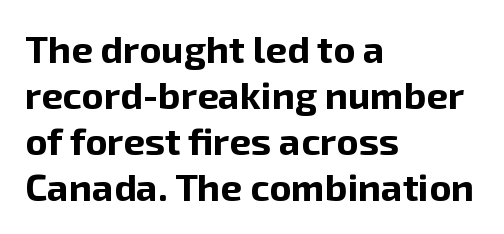
The image shows 38 px bold sans-serif type, upright; set left-aligned, line spacing 1.21x, normal letter spacing, not underlined; low stroke contrast and a medium x-height.
